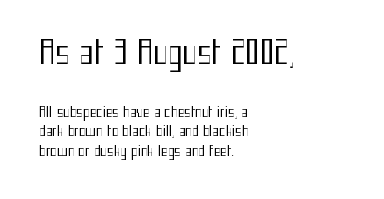
The image shows 31 px regular-weight, condensed sans-serif type, upright; set left-aligned, normal line spacing (1.37x), normal letter spacing, not underlined; the first (top) block is 2.21x larger; medium stroke contrast and a medium x-height.
